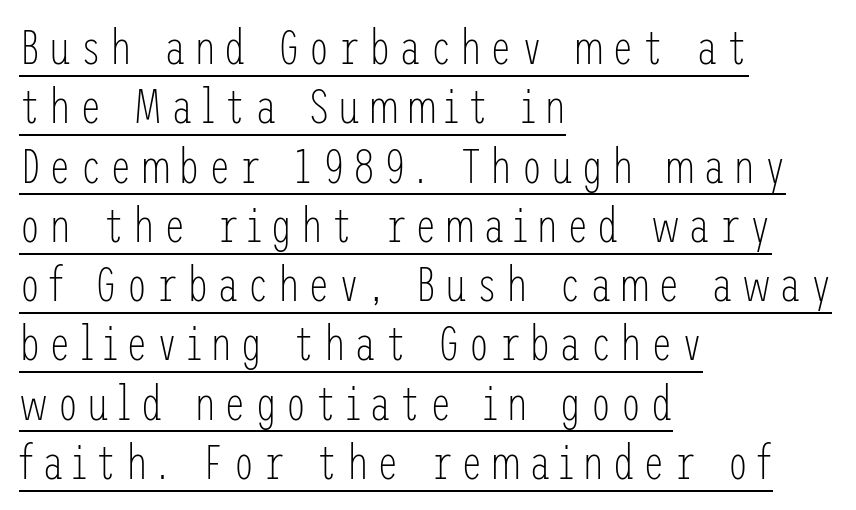
{"serif": "no", "italic": "no", "bold": "no", "weight": "light", "width": "condensed", "stroke_contrast": "low", "x_height": "medium", "underline": "yes", "align": "left", "line_spacing_ratio": 1.21, "glyph_px": 49}
